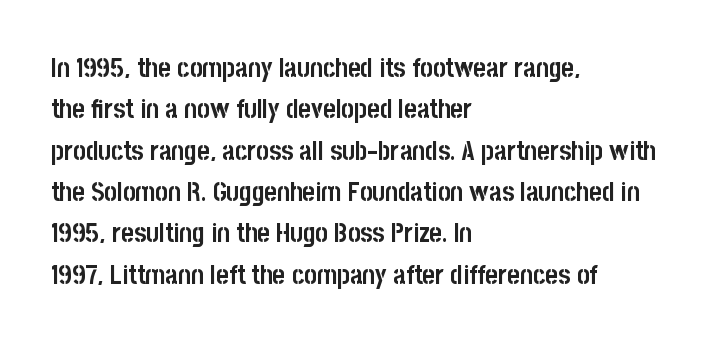
Q: Is the text bold? A: Yes.
Q: Is the text italic (slanted)? A: No, it is upright.
Q: Is the text underlined? A: No.
Q: How is the paragraph aligned? A: Left-aligned.
Q: Is the spacing between letters normal or unusually wide? A: Normal.
Q: Is the spacing between lines tight, normal or loose? A: Normal.
